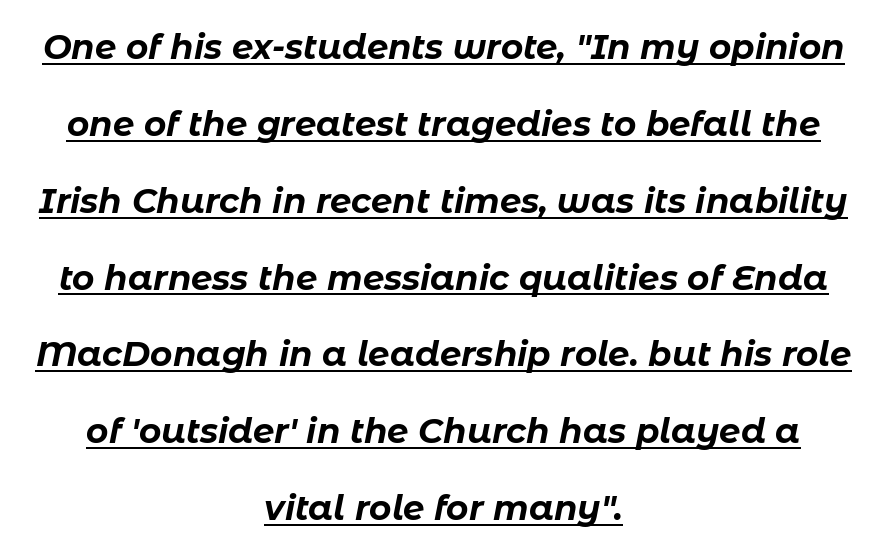
The image shows 34 px bold type, italic (leaning right); set centered, loose line spacing (2.26x), normal letter spacing, underlined; low stroke contrast and a medium x-height.
